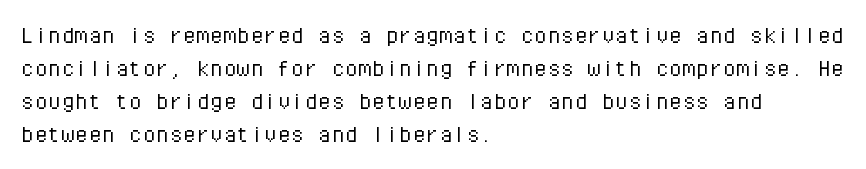
The type sits square on the baseline with zero lean. All the whitespace from short lines collects on the right. Students, note that the glyphs here touch the page at normal intervals. Weight class: somewhere from thin through regular. The foot of each line stays bare and open.
